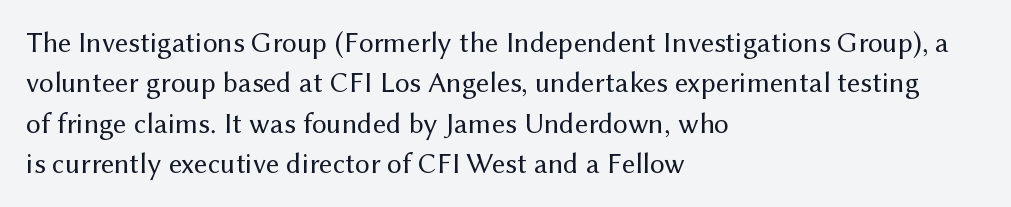
In terms of leading, this rendering sits right in the middle. Inter-character spacing is left at the font's built-in metrics. The rendering uses natural spacing where letterforms have individual widths. Ink coverage per letter is moderate at most. Compared with a centered layout, this one pins lines to the left instead.
